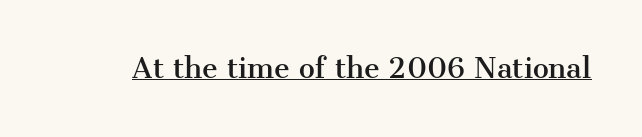
The image shows 27 px text type, upright; set normal letter spacing, underlined.
